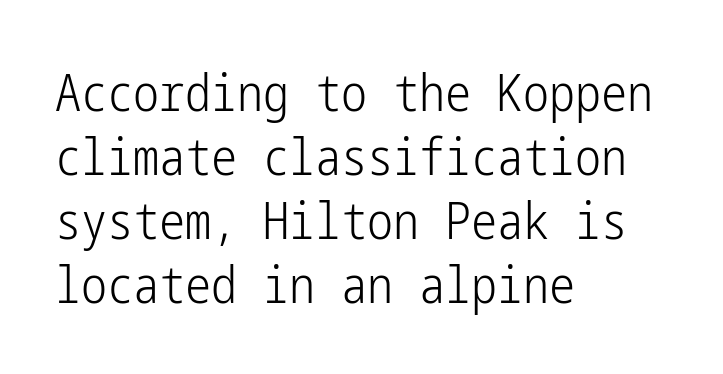
{"serif": "no", "italic": "no", "bold": "no", "weight": "light", "width": "condensed", "stroke_contrast": "low", "x_height": "medium", "underline": "no", "align": "left", "line_spacing_ratio": 1.23, "letter_spacing": "normal", "letter_spacing_em": 0.0, "glyph_px": 52}
